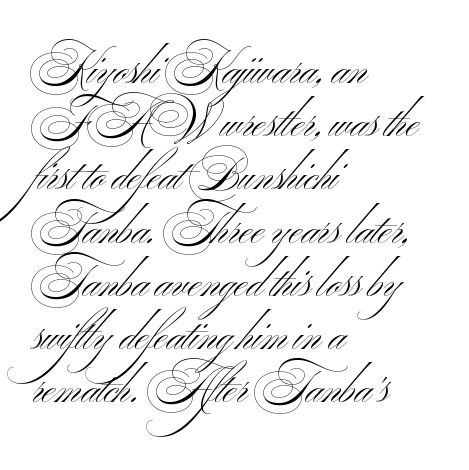
{"serif": "no", "bold": "no", "weight": "light", "width": "wide", "stroke_contrast": "medium", "x_height": "small", "monospaced": "no", "underline": "no", "align": "left", "line_spacing_ratio": 1.21, "letter_spacing": "normal", "letter_spacing_em": 0.0, "glyph_px": 44}
